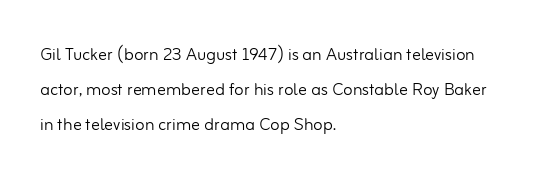
{"italic": "no", "bold": "no", "underline": "no", "align": "left", "line_spacing": "normal", "line_spacing_ratio": 1.59, "letter_spacing": "normal", "letter_spacing_em": 0.0, "glyph_px": 22}
